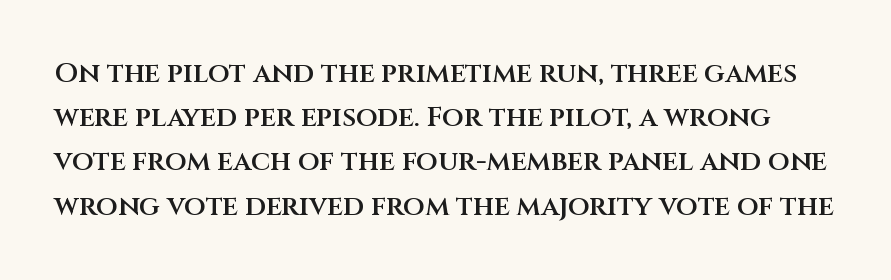
Nothing unusual about the tracking: characters are spaced as the font intends. Proportional: the letters do not fall into vertical columns. This rendering employs a face without finishing strokes, i.e., a sans-serif. The lettering holds an erect, upright posture throughout.
